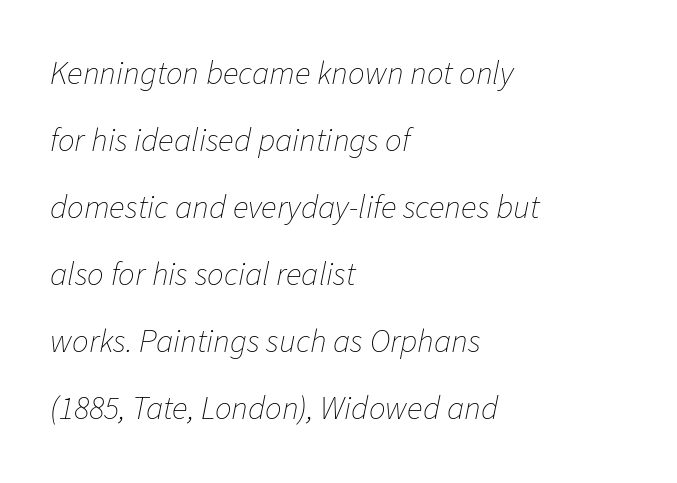
The image shows 33 px thin type, italic (leaning right); set left-aligned, loose line spacing (2.03x), normal letter spacing, not underlined; low stroke contrast and a medium x-height.
